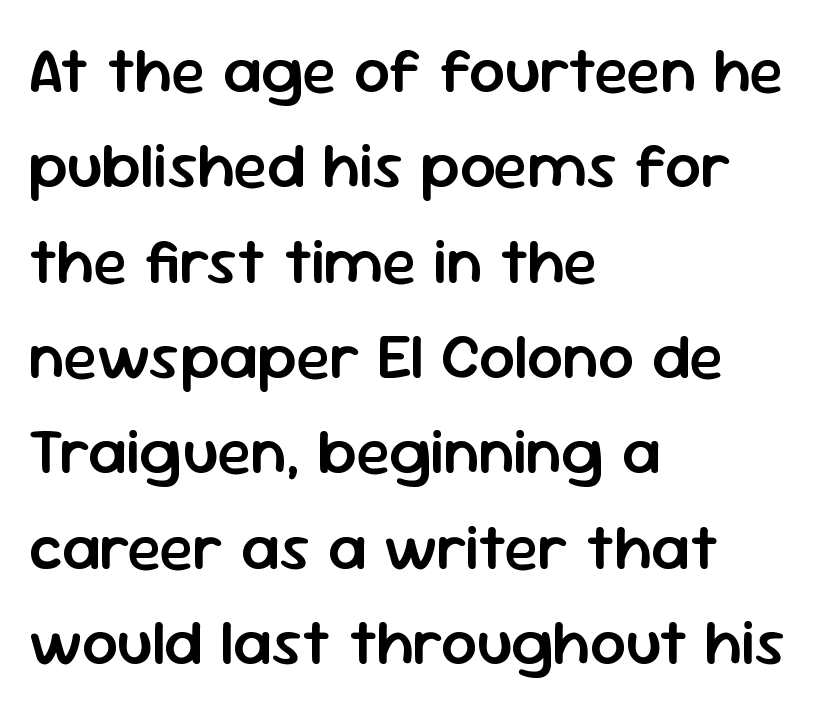
Q: Is the text bold? A: Semi-bold.
Q: Is the text italic (slanted)? A: No, it is upright.
Q: Is the typeface a serif or a sans-serif typeface? A: Sans-serif.
Q: Is the text underlined? A: No.
Q: How is the paragraph aligned? A: Left-aligned.
Q: Is the spacing between letters normal or unusually wide? A: Normal.
Q: Is the spacing between lines tight, normal or loose? A: Normal.
Q: Width (condensed, normal, or wide)? A: Normal.
Q: Stroke contrast? A: Low.
Q: x-height? A: Medium.
Q: Monospaced? A: No.
